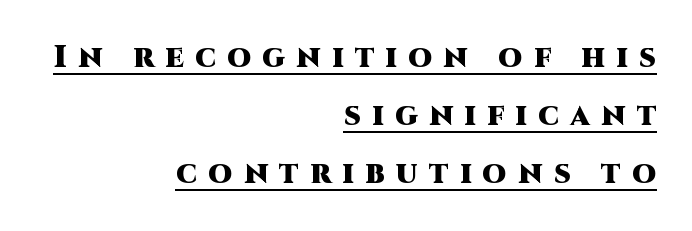
{"serif": "no", "italic": "no", "bold": "yes", "weight": "heavy", "width": "normal", "stroke_contrast": "high", "x_height": "large", "monospaced": "no", "underline": "yes", "align": "right", "line_spacing_ratio": 1.87, "letter_spacing": "wide", "letter_spacing_em": 0.37, "glyph_px": 31}
